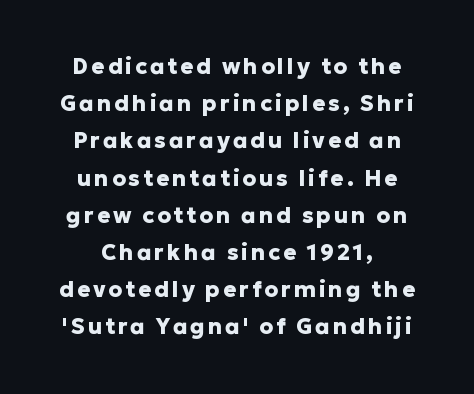
{"italic": "no", "bold": "yes", "underline": "no", "line_spacing": "normal", "line_spacing_ratio": 1.69, "glyph_px": 22}
